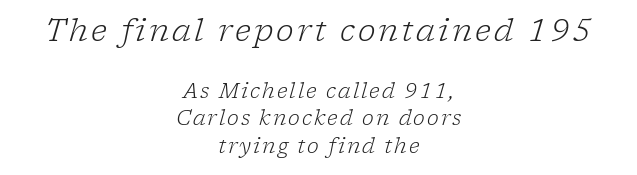
The image shows 30 px light serif type, italic (leaning right); set centered, normal line spacing (1.37x), not underlined; the first (top) block is 1.5x larger; low stroke contrast and a medium x-height.
